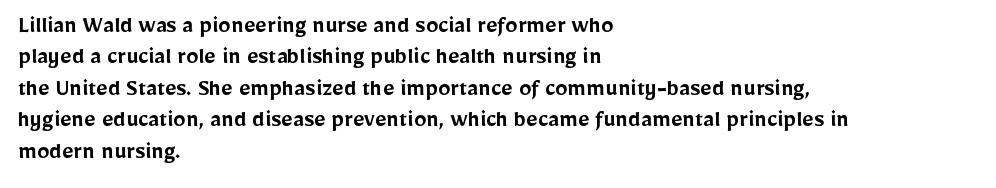
The image shows 25 px text type, upright; set left-aligned, normal line spacing (1.26x), normal letter spacing, not underlined.
